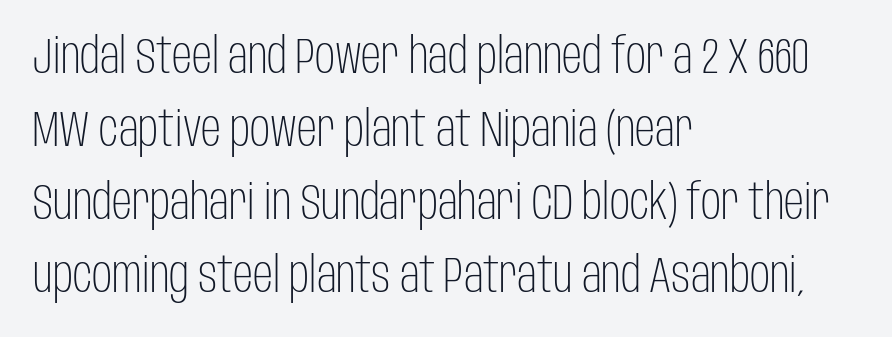
{"serif": "no", "italic": "no", "bold": "no", "weight": "light", "width": "condensed", "stroke_contrast": "low", "x_height": "large", "monospaced": "no", "underline": "no", "align": "left", "line_spacing": "normal", "line_spacing_ratio": 1.46, "letter_spacing": "normal", "letter_spacing_em": 0.0, "glyph_px": 50}
